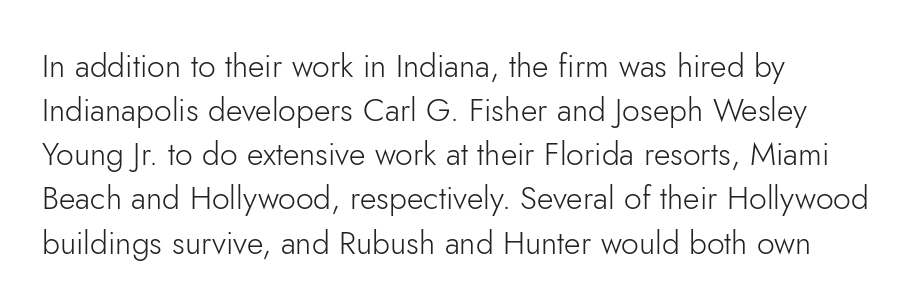
The image shows 32 px light sans-serif type, upright; set left-aligned, normal line spacing (1.38x), normal letter spacing, not underlined; low stroke contrast and a small x-height.
